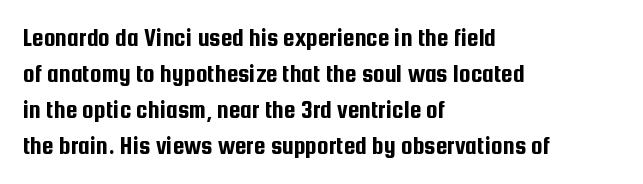
A typesetter would mark this as roman, not italic. Every row of glyphs begins at an identical x-position on the left. Descenders are the only things crossing below the line. Horizontal bands of white between lines are of average thickness.
